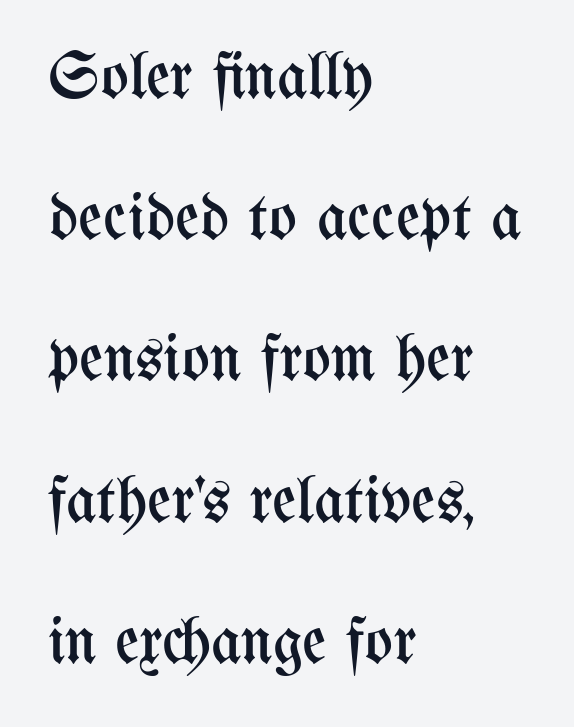
Stroke mass is kept to a normal reading level or below. The glyphs are unaccompanied by any horizontal stroke below them. The type sits square on the baseline with zero lean. If you drew a ruler down the left edge, every line would touch it.
